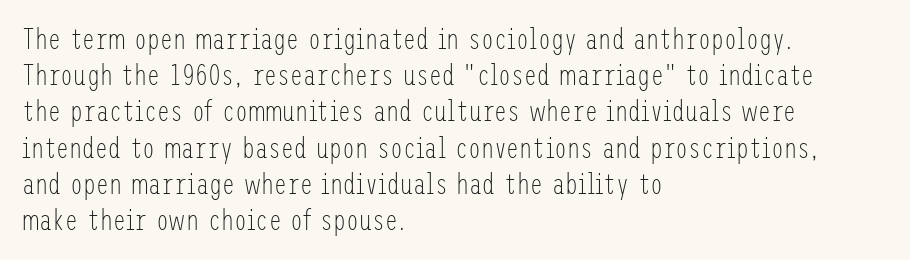
{"serif": "no", "italic": "no", "bold": "no", "weight": "light", "width": "condensed", "stroke_contrast": "low", "x_height": "medium", "underline": "no", "align": "left", "line_spacing": "normal", "line_spacing_ratio": 1.25, "letter_spacing": "normal", "letter_spacing_em": 0.0, "glyph_px": 29}
